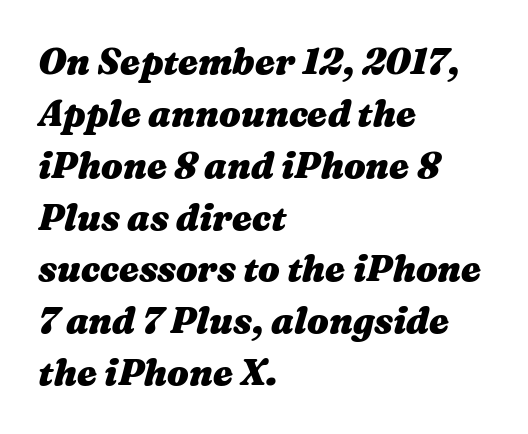
The image shows 36 px heavy, wide type, italic (leaning right); set left-aligned, normal line spacing (1.44x), normal letter spacing, not underlined; medium stroke contrast and a medium x-height.
